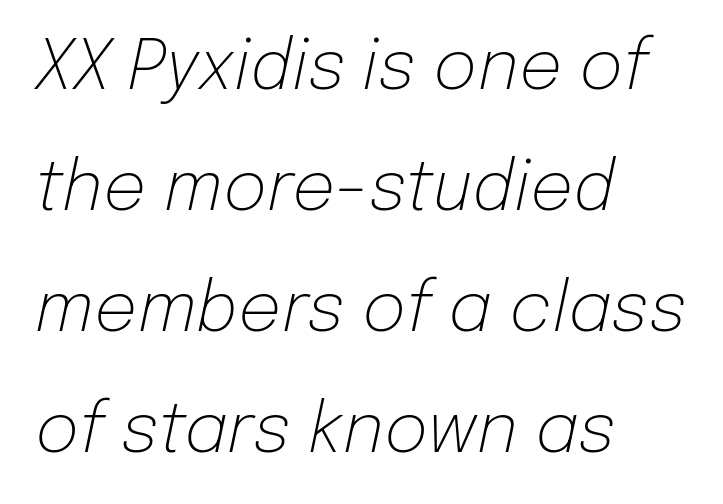
The image shows 68 px light type, italic (leaning right); set left-aligned, line spacing 1.78x, normal letter spacing, not underlined; low stroke contrast and a medium x-height.
